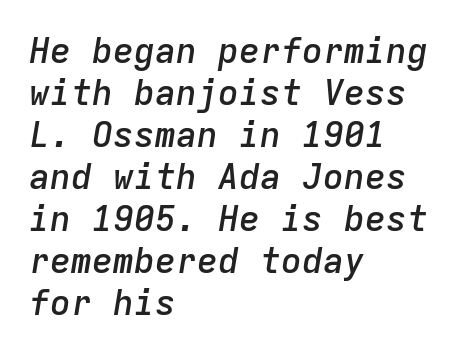
Q: Is the text bold? A: Semi-bold.
Q: Is the text italic (slanted)? A: Yes, it leans right by about 9 degrees.
Q: Is the text underlined? A: No.
Q: How is the paragraph aligned? A: Left-aligned.
Q: Is the spacing between letters normal or unusually wide? A: Normal.
Q: Width (condensed, normal, or wide)? A: Normal.
Q: Stroke contrast? A: Low.
Q: x-height? A: Medium.
Q: Monospaced? A: Yes.
